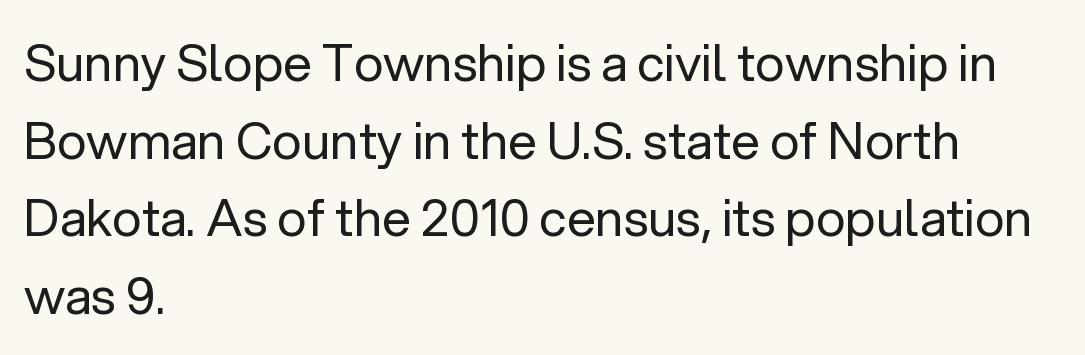
Observe the absence of serifs on each vertical stroke in this sample. The letterforms sit shoulder to shoulder at normal distance. You could not count columns in this text — the font is proportionally spaced. The lines sit at an ordinary, default distance from one another. Ascenders rise straight up at ninety degrees. Glance below the letters and you will spot only blank space.
